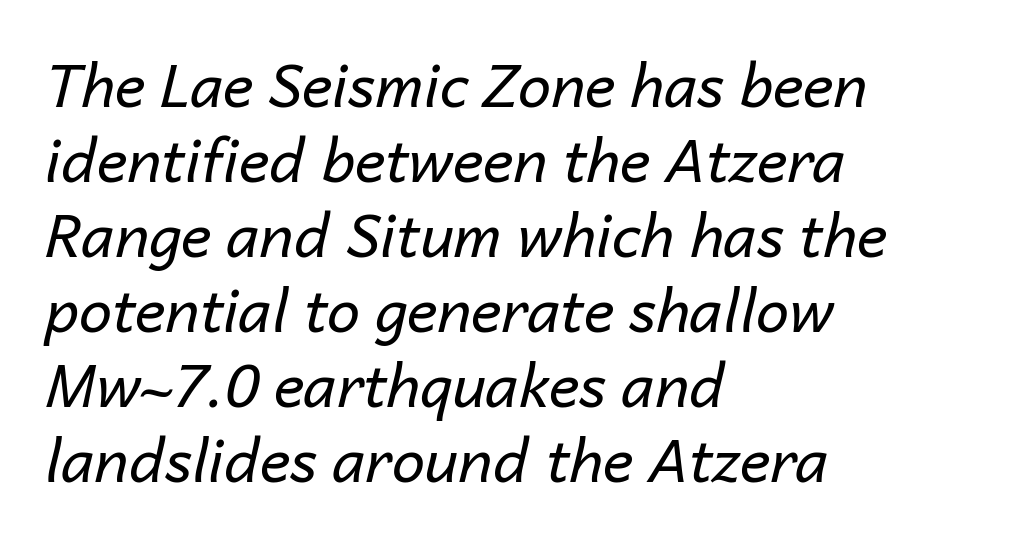
Q: Is the text bold? A: No.
Q: Is the text italic (slanted)? A: Yes, it leans right by about 14 degrees.
Q: Is the text underlined? A: No.
Q: How is the paragraph aligned? A: Left-aligned.
Q: Is the spacing between letters normal or unusually wide? A: Normal.
Q: Is the spacing between lines tight, normal or loose? A: Normal.
Q: Width (condensed, normal, or wide)? A: Normal.
Q: Stroke contrast? A: Low.
Q: x-height? A: Medium.
Q: Monospaced? A: No.
